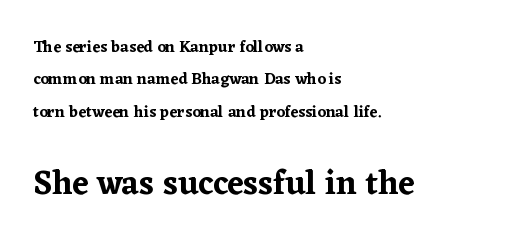
Q: Is the text italic (slanted)? A: No, it is upright.
Q: Is the typeface a serif or a sans-serif typeface? A: Serif.
Q: Is the text underlined? A: No.
Q: How is the paragraph aligned? A: Left-aligned.
Q: Is the spacing between letters normal or unusually wide? A: Normal.
Q: Is the spacing between lines tight, normal or loose? A: Loose.
Q: Which block of text is set in a larger size, the first (top) or the second (bottom)? A: The second (bottom) one.
Q: Width (condensed, normal, or wide)? A: Normal.
Q: Stroke contrast? A: Low.
Q: x-height? A: Medium.
Q: Monospaced? A: No.
